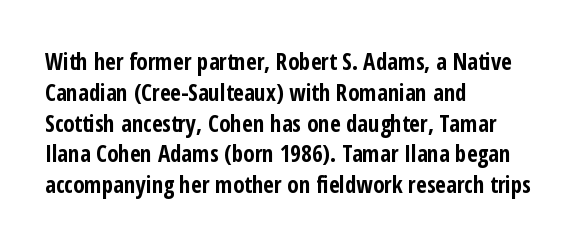
The image shows 23 px bold type, upright; set left-aligned, normal line spacing (1.34x), normal letter spacing, not underlined.
